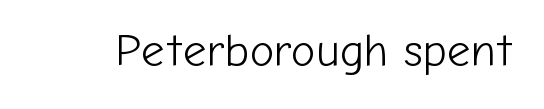
{"serif": "no", "italic": "no", "bold": "no", "weight": "light", "width": "normal", "stroke_contrast": "low", "x_height": "medium", "monospaced": "no", "underline": "no", "letter_spacing": "normal", "letter_spacing_em": 0.0, "glyph_px": 46}
